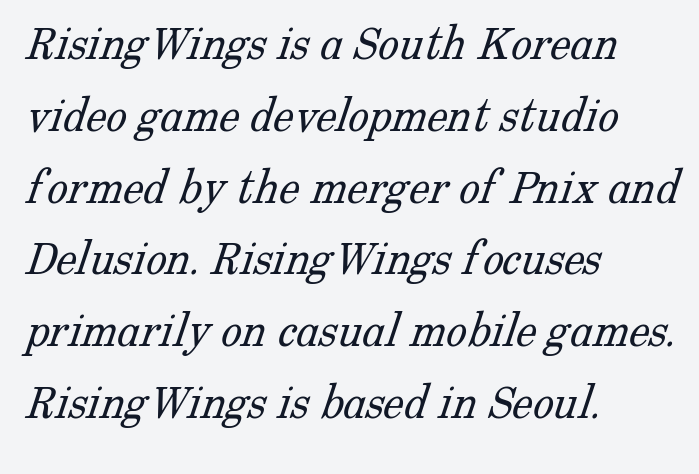
Q: Is the text bold? A: No.
Q: Is the typeface a serif or a sans-serif typeface? A: Serif.
Q: Is the text underlined? A: No.
Q: How is the paragraph aligned? A: Left-aligned.
Q: Is the spacing between letters normal or unusually wide? A: Normal.
Q: Is the spacing between lines tight, normal or loose? A: Normal.
Q: Width (condensed, normal, or wide)? A: Normal.
Q: Stroke contrast? A: Low.
Q: x-height? A: Medium.
Q: Monospaced? A: No.
